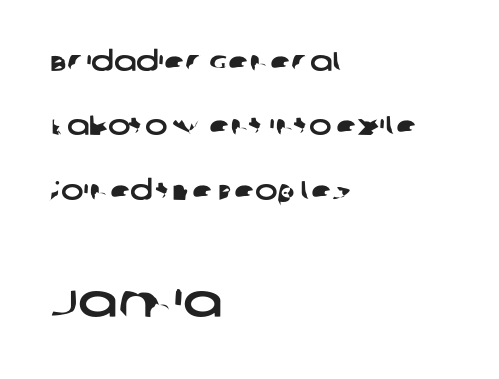
Q: Is the typeface a serif or a sans-serif typeface? A: Sans-serif.
Q: Is the text underlined? A: No.
Q: How is the paragraph aligned? A: Left-aligned.
Q: Is the spacing between letters normal or unusually wide? A: Normal.
Q: Is the spacing between lines tight, normal or loose? A: Loose.
Q: Which block of text is set in a larger size, the first (top) or the second (bottom)? A: The second (bottom) one.
Q: Width (condensed, normal, or wide)? A: Wide.
Q: Stroke contrast? A: Low.
Q: x-height? A: Large.
Q: Monospaced? A: No.
